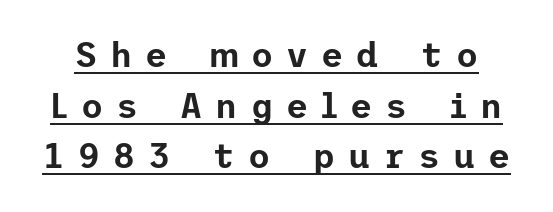
{"serif": "no", "italic": "no", "width": "normal", "stroke_contrast": "low", "x_height": "medium", "underline": "yes", "line_spacing": "normal", "line_spacing_ratio": 1.49, "letter_spacing": "wide", "letter_spacing_em": 0.38, "glyph_px": 34}
